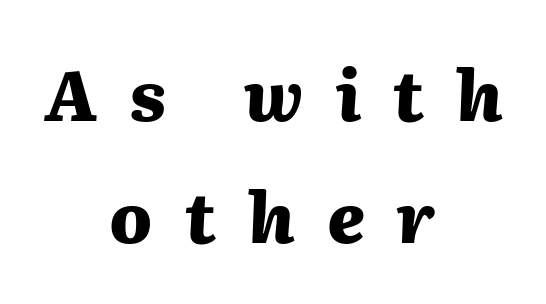
{"italic": "yes", "lean": "right", "slant_degrees": 2, "bold": "yes", "weight": "heavy", "width": "normal", "stroke_contrast": "medium", "x_height": "medium", "monospaced": "no", "underline": "no", "align": "center", "line_spacing_ratio": 1.75, "letter_spacing": "wide", "letter_spacing_em": 0.46, "glyph_px": 70}
